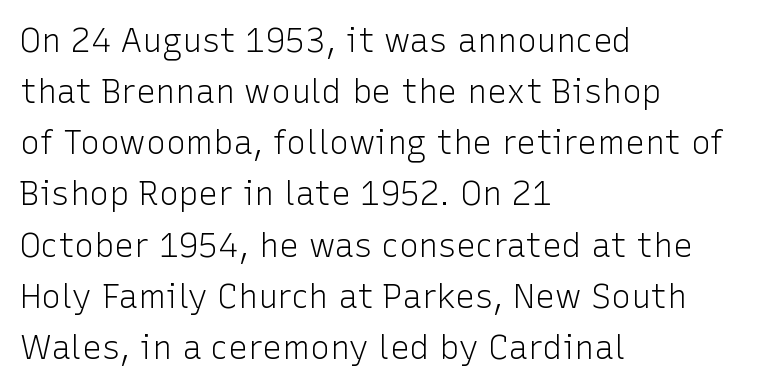
The image shows 33 px light sans-serif type, upright; set left-aligned, normal line spacing (1.55x), normal letter spacing, not underlined; low stroke contrast and a medium x-height.
